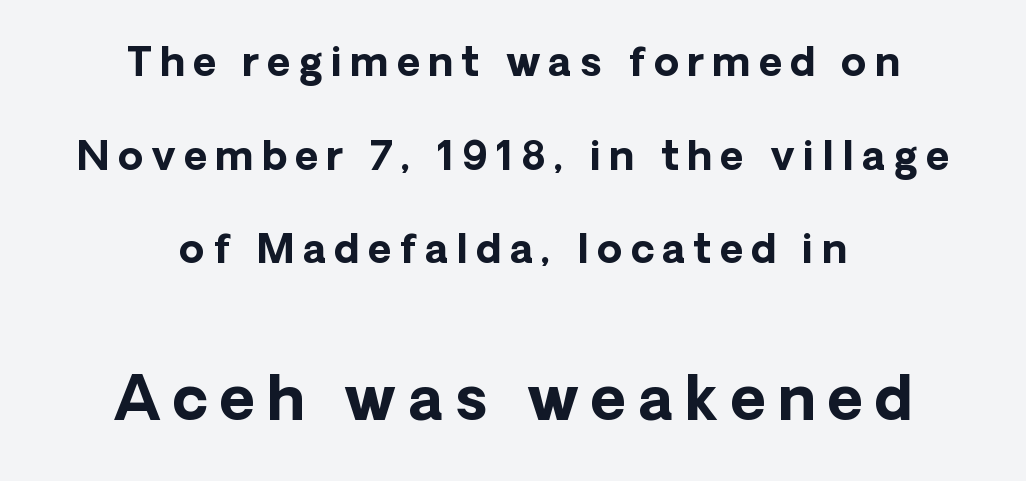
Q: Is the text bold? A: Yes.
Q: Is the text italic (slanted)? A: No, it is upright.
Q: Is the typeface a serif or a sans-serif typeface? A: Sans-serif.
Q: Is the text underlined? A: No.
Q: How is the paragraph aligned? A: Centered.
Q: Is the spacing between letters normal or unusually wide? A: Unusually wide.
Q: Is the spacing between lines tight, normal or loose? A: Loose.
Q: Which block of text is set in a larger size, the first (top) or the second (bottom)? A: The second (bottom) one.
Q: Width (condensed, normal, or wide)? A: Normal.
Q: Stroke contrast? A: Low.
Q: x-height? A: Medium.
Q: Monospaced? A: No.
